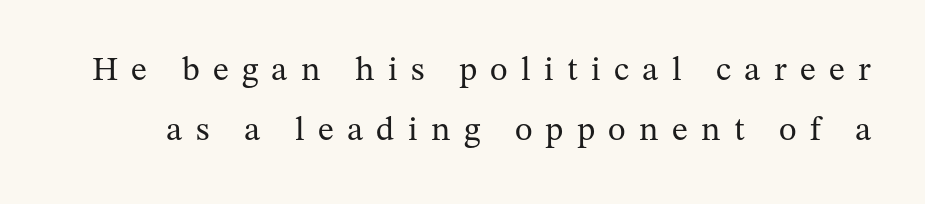
The image shows 34 px regular-weight serif type, upright; set line spacing 1.77x, unusually wide letter spacing (+0.39 em), not underlined; medium stroke contrast and a medium x-height.
